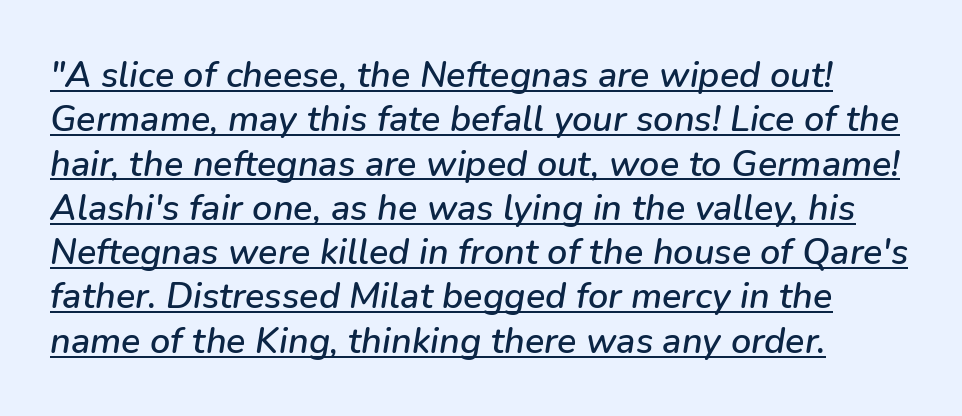
{"italic": "yes", "lean": "right", "slant_degrees": 9, "width": "normal", "stroke_contrast": "low", "x_height": "medium", "monospaced": "no", "underline": "yes", "align": "left", "line_spacing_ratio": 1.23, "letter_spacing": "normal", "letter_spacing_em": 0.0, "glyph_px": 36}
